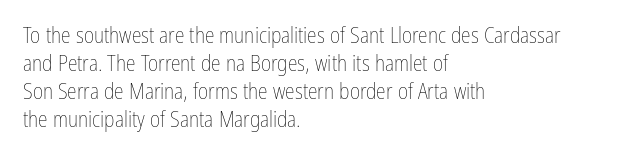
{"italic": "no", "bold": "no", "underline": "no", "align": "left", "line_spacing": "normal", "line_spacing_ratio": 1.28, "letter_spacing": "normal", "letter_spacing_em": 0.0, "glyph_px": 22}
